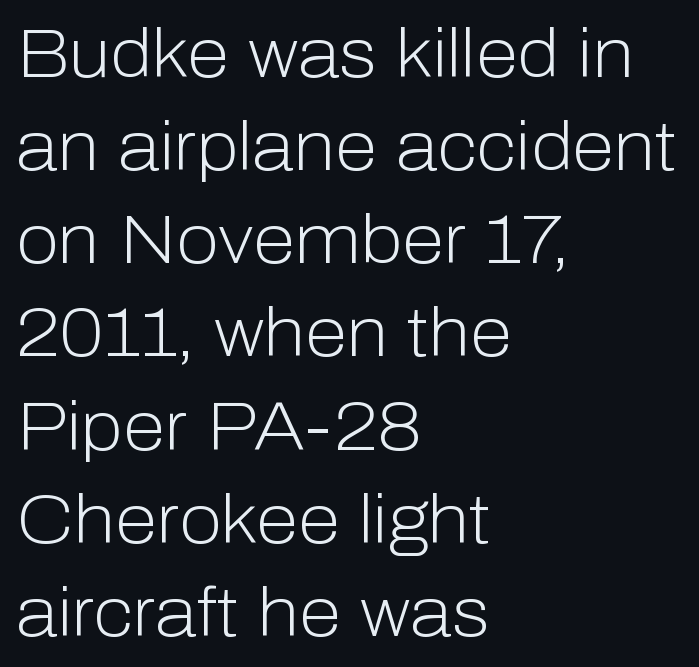
Q: Is the text bold? A: No.
Q: Is the text italic (slanted)? A: No, it is upright.
Q: Is the typeface a serif or a sans-serif typeface? A: Sans-serif.
Q: Is the text underlined? A: No.
Q: How is the paragraph aligned? A: Left-aligned.
Q: Is the spacing between letters normal or unusually wide? A: Normal.
Q: Is the spacing between lines tight, normal or loose? A: Normal.
Q: Width (condensed, normal, or wide)? A: Normal.
Q: Stroke contrast? A: Low.
Q: x-height? A: Medium.
Q: Monospaced? A: No.
